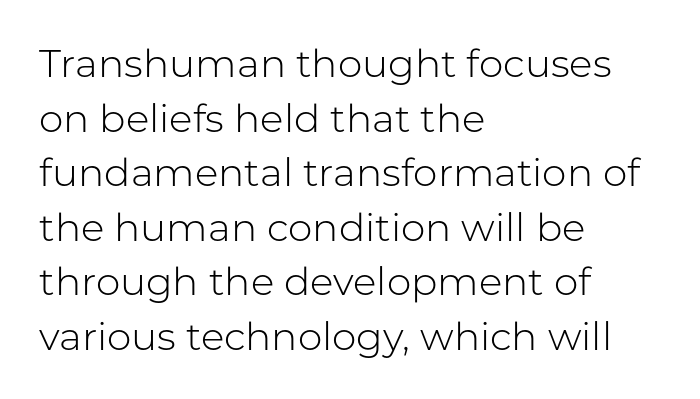
{"serif": "no", "italic": "no", "bold": "no", "weight": "light", "width": "normal", "stroke_contrast": "low", "x_height": "medium", "monospaced": "no", "underline": "no", "align": "left", "line_spacing": "normal", "line_spacing_ratio": 1.4, "letter_spacing": "normal", "letter_spacing_em": 0.0, "glyph_px": 39}
